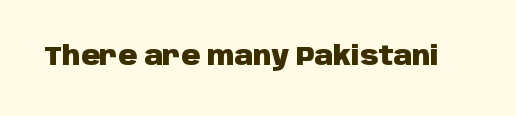
Q: Is the text bold? A: Yes.
Q: Is the text italic (slanted)? A: No, it is upright.
Q: Is the text underlined? A: No.
Q: Is the spacing between letters normal or unusually wide? A: Normal.
